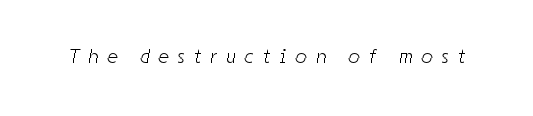
This reads as an unemphasized weight, regular at the heaviest. Here the glyphs are tracked loosely, breaking word shapes into spaced letters. Letters rest on an invisible, unmarked baseline.
